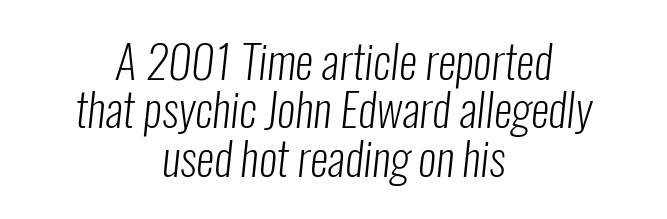
{"serif": "no", "bold": "no", "weight": "light", "width": "condensed", "stroke_contrast": "low", "x_height": "medium", "monospaced": "no", "underline": "no", "align": "center", "line_spacing": "tight", "line_spacing_ratio": 1.05, "letter_spacing": "normal", "letter_spacing_em": 0.0, "glyph_px": 46}
